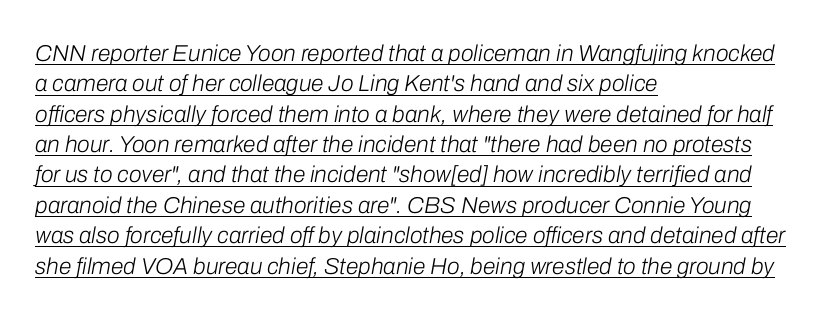
Has an underline been added? It has. Honestly, the letter spacing is just normal — you wouldn't notice it. Stroke thickness stays within the range of a standard reading face or lighter. Where is the straight margin? On the left. Quick note: interline space is typical. If you drew a line through each stem, it would be angled.
